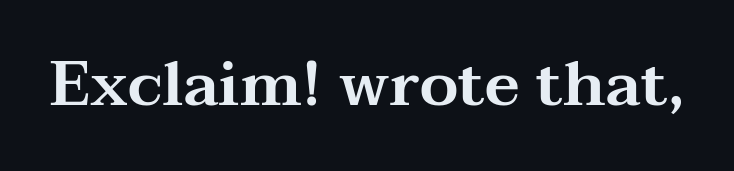
Q: Is the text italic (slanted)? A: No, it is upright.
Q: Is the typeface a serif or a sans-serif typeface? A: Serif.
Q: Is the text underlined? A: No.
Q: Is the spacing between letters normal or unusually wide? A: Normal.
Q: Width (condensed, normal, or wide)? A: Wide.
Q: Stroke contrast? A: Medium.
Q: x-height? A: Medium.
Q: Monospaced? A: No.
